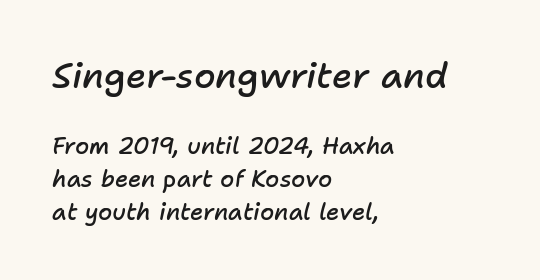
Q: Is the text bold? A: Semi-bold.
Q: Is the text italic (slanted)? A: Yes, it leans right by about 11 degrees.
Q: Is the text underlined? A: No.
Q: How is the paragraph aligned? A: Left-aligned.
Q: Is the spacing between letters normal or unusually wide? A: Normal.
Q: Is the spacing between lines tight, normal or loose? A: Normal.
Q: Which block of text is set in a larger size, the first (top) or the second (bottom)? A: The first (top) one.
Q: Width (condensed, normal, or wide)? A: Normal.
Q: Stroke contrast? A: Low.
Q: x-height? A: Medium.
Q: Monospaced? A: No.
